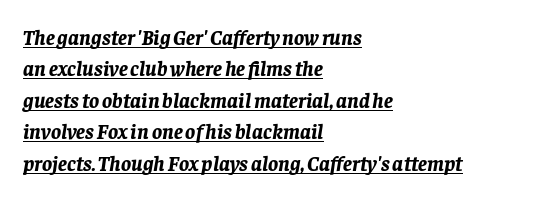
Looking at the ascenders, they clearly lean. Its strokes are broad and dark, the hallmark of bold type. The rendering anchors every line to the left-hand side. Tracking value appears to be zero — textbook default spacing. Students, observe: this is what conventionally led text looks like.
